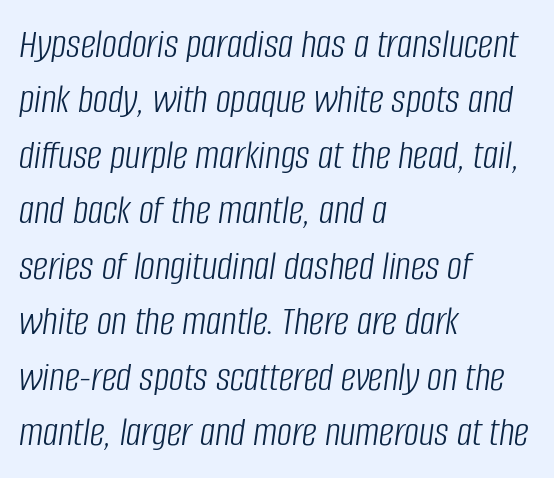
{"italic": "yes", "lean": "right", "slant_degrees": 8, "bold": "no", "weight": "light", "width": "condensed", "stroke_contrast": "low", "x_height": "large", "monospaced": "no", "underline": "no", "align": "left", "line_spacing": "normal", "line_spacing_ratio": 1.32, "letter_spacing": "normal", "letter_spacing_em": 0.0, "glyph_px": 42}
